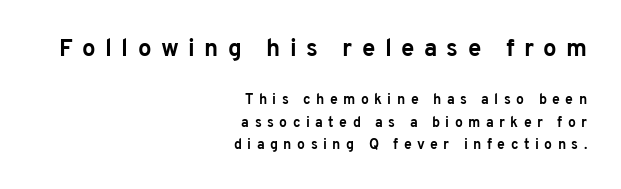
Q: Is the text bold? A: Yes.
Q: Is the text italic (slanted)? A: No, it is upright.
Q: Is the text underlined? A: No.
Q: How is the paragraph aligned? A: Right-aligned.
Q: Is the spacing between letters normal or unusually wide? A: Unusually wide.
Q: Is the spacing between lines tight, normal or loose? A: Normal.
Q: Which block of text is set in a larger size, the first (top) or the second (bottom)? A: The first (top) one.
